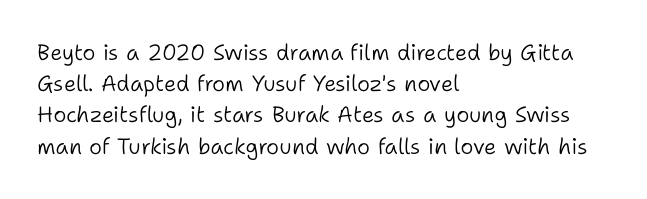
{"italic": "no", "bold": "no", "underline": "no", "align": "left", "line_spacing": "normal", "line_spacing_ratio": 1.42, "letter_spacing": "normal", "letter_spacing_em": 0.0, "glyph_px": 22}
